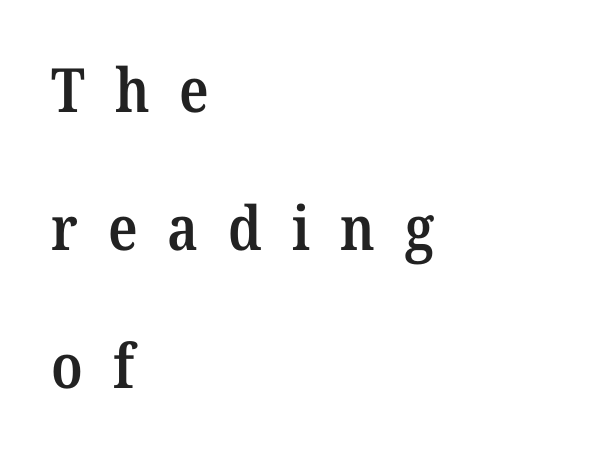
The image shows 61 px semibold serif type, upright; set left-aligned, loose line spacing (2.26x), unusually wide letter spacing (+0.49 em), not underlined; medium stroke contrast and a medium x-height.
